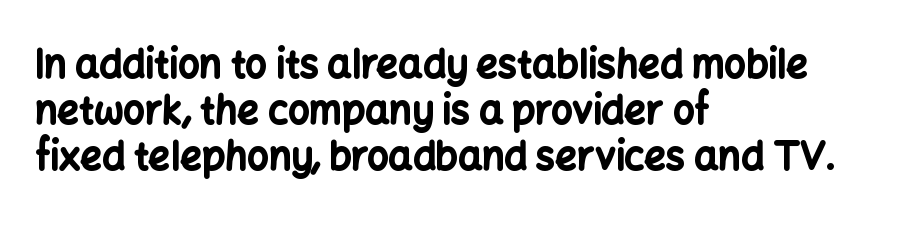
The image shows 38 px bold sans-serif type, upright; set left-aligned, line spacing 1.21x, normal letter spacing, not underlined; low stroke contrast and a medium x-height.
